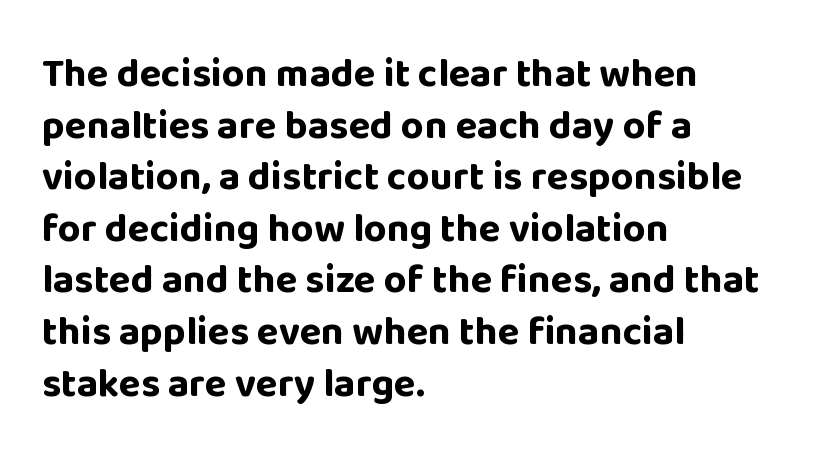
Q: Is the text bold? A: Yes.
Q: Is the text italic (slanted)? A: No, it is upright.
Q: Is the typeface a serif or a sans-serif typeface? A: Sans-serif.
Q: Is the text underlined? A: No.
Q: How is the paragraph aligned? A: Left-aligned.
Q: Is the spacing between letters normal or unusually wide? A: Normal.
Q: Is the spacing between lines tight, normal or loose? A: Normal.
Q: Width (condensed, normal, or wide)? A: Normal.
Q: Stroke contrast? A: Low.
Q: x-height? A: Large.
Q: Monospaced? A: No.
